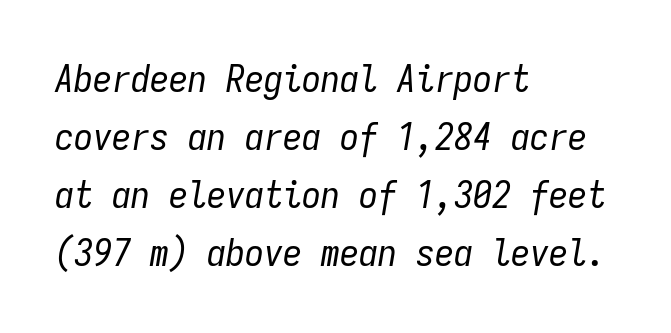
{"italic": "yes", "lean": "right", "slant_degrees": 9, "bold": "no", "weight": "regular", "width": "condensed", "stroke_contrast": "low", "x_height": "medium", "monospaced": "yes", "underline": "no", "align": "left", "line_spacing": "normal", "line_spacing_ratio": 1.53, "letter_spacing": "normal", "letter_spacing_em": 0.0, "glyph_px": 38}
